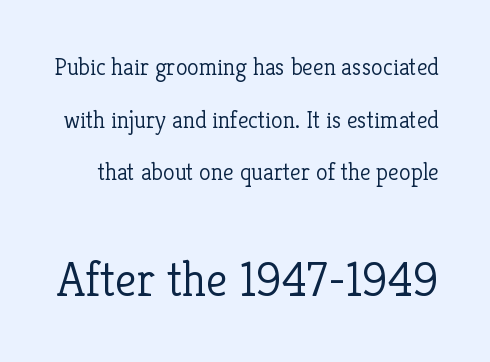
{"serif": "yes", "italic": "no", "bold": "no", "weight": "light", "width": "normal", "stroke_contrast": "low", "x_height": "medium", "monospaced": "no", "underline": "no", "line_spacing": "loose", "line_spacing_ratio": 2.19, "letter_spacing": "normal", "letter_spacing_em": 0.0, "larger_block": "second", "size_ratio": 2.04, "glyph_px": 49}
